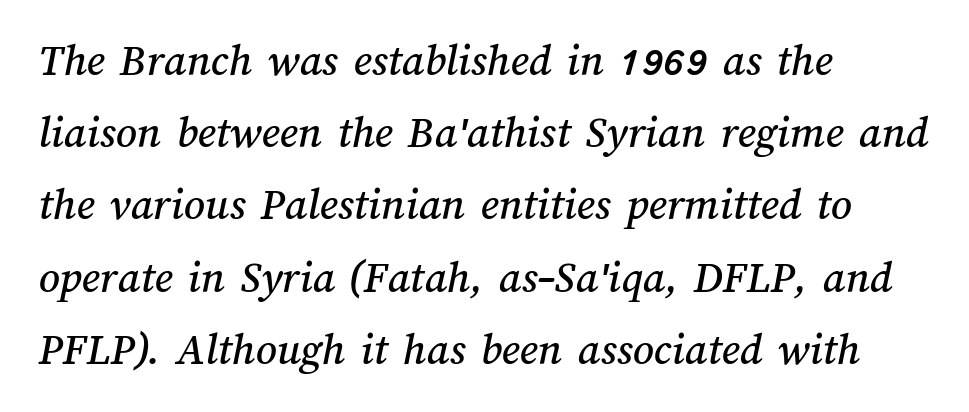
Q: Is the text underlined? A: No.
Q: How is the paragraph aligned? A: Left-aligned.
Q: Is the spacing between letters normal or unusually wide? A: Normal.
Q: Is the spacing between lines tight, normal or loose? A: Normal.
Q: Width (condensed, normal, or wide)? A: Normal.
Q: Stroke contrast? A: Medium.
Q: x-height? A: Medium.
Q: Monospaced? A: No.
